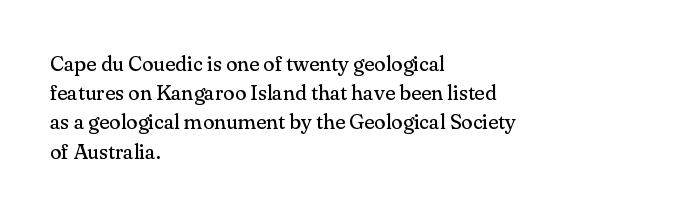
Tracking here is standard; glyphs follow each other at the usual distance. Heft: none added — not bold. These lines are set flush left with a ragged right edge. The letters stand straight up with perfectly vertical stems. Has an underline been added? It has not.
